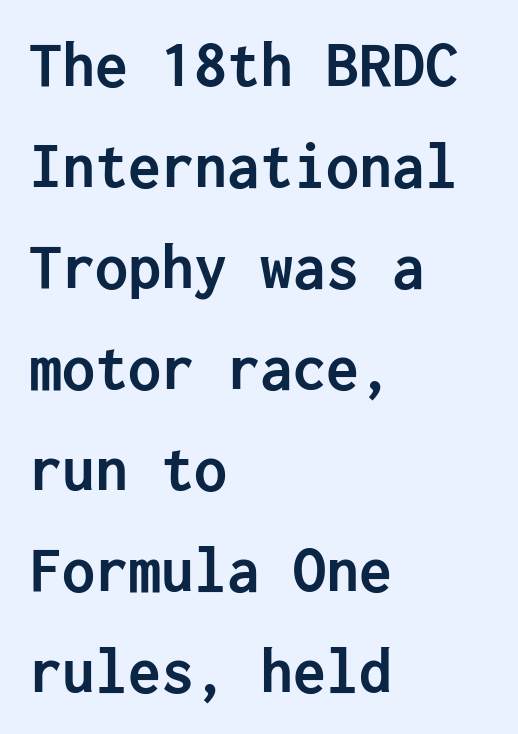
If you drew a line through each stem, it would be perfectly vertical. Nobody drew a line under any word here. The letterforms sit shoulder to shoulder at normal distance. These lines are set flush left with a ragged right edge. A typesetter would call this leading conventional body-copy spacing.
